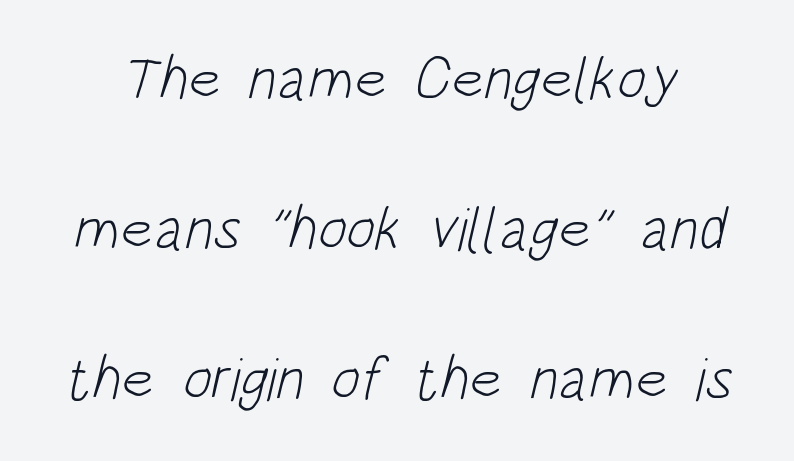
The lines are spread far apart with generous leading. The rendering shows plain stroke endings on the letterforms — a sans-serif design. No extra ink here — the face is not bold. Each row of text sits above clean, open space. Short note: letters normally spaced.
